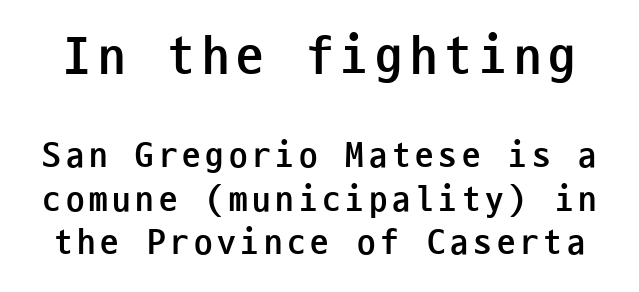
Here the designer chose a console-style face with uniform glyph widths. No italicization has been applied; the sample stays upright. Is this a sans? Yes — the strokes have no serifs. Scale decreases going downward across the two blocks. The words here are not underlined.
